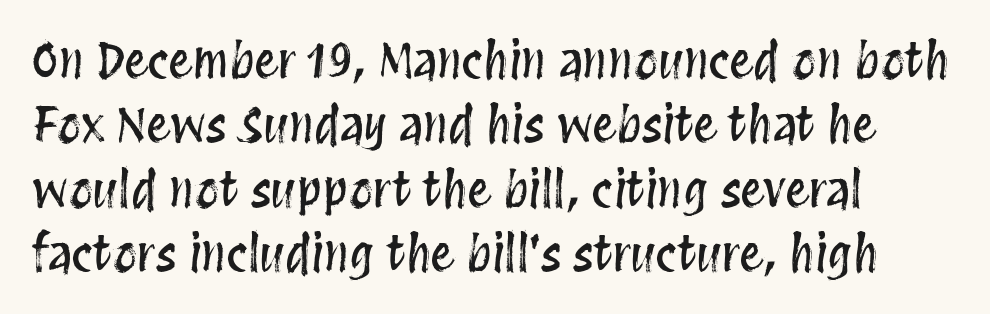
Upright lettering throughout. A bare baseline throughout the passage. Casual observation: everything's shoved over to the left. Think of a printed novel: that variable character pitch is what you see here.
